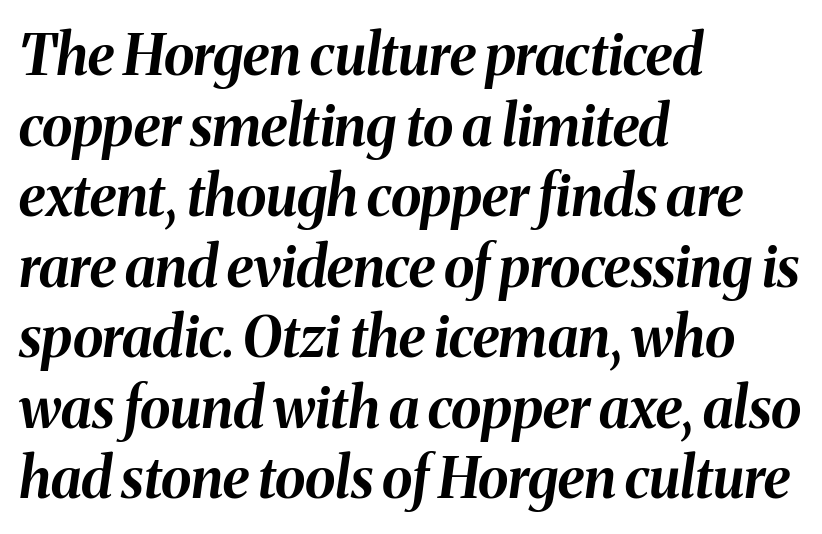
The image shows 56 px bold type, italic (leaning right); set left-aligned, normal line spacing (1.26x), normal letter spacing, not underlined; medium stroke contrast and a medium x-height.
